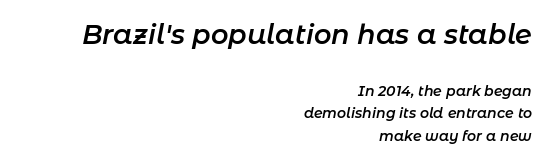
{"italic": "yes", "lean": "right", "slant_degrees": 11, "bold": "semi", "underline": "no", "align": "right", "line_spacing": "normal", "line_spacing_ratio": 1.6, "letter_spacing": "normal", "letter_spacing_em": 0.0, "larger_block": "first", "size_ratio": 1.93, "glyph_px": 27}
